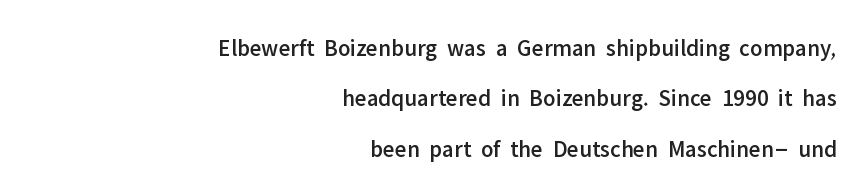
The passage is arranged like a letterhead date or caption credit — flush right. Notice the wide empty band between every row — that's loose leading. Has an underline been added? It has not. The tracking reads as untouched default to a designer's eye. Quick note: not italic, upright.
